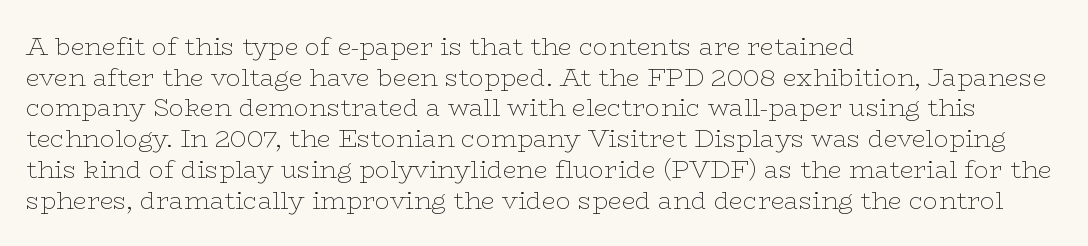
The letters look calm and open, with moderate or lighter stems. Descenders are the only things crossing below the line. Left-aligned paragraph, ragged on the right. Short note: letters normally spaced.
